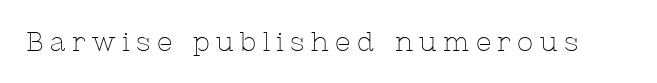
Q: Is the text bold? A: No.
Q: Is the text italic (slanted)? A: No, it is upright.
Q: Is the text underlined? A: No.
Q: Is the spacing between letters normal or unusually wide? A: Unusually wide.
